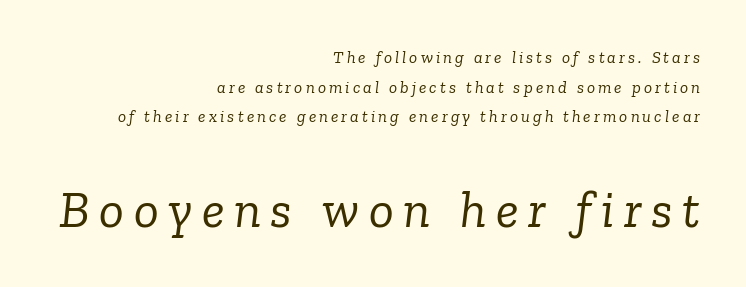
The image shows 52 px light serif type, italic (leaning right); set right-aligned, line spacing 1.75x, not underlined; the second (bottom) block is 3.06x larger; low stroke contrast and a medium x-height.
